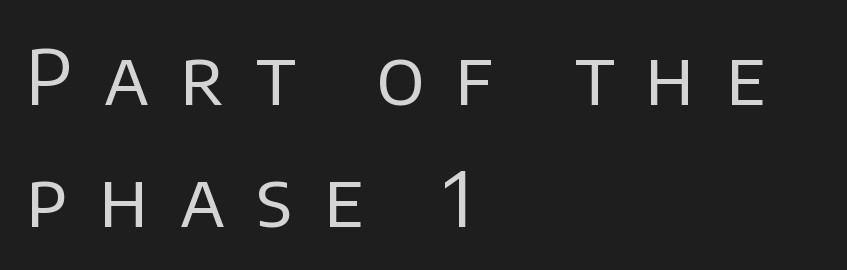
{"serif": "no", "italic": "no", "bold": "no", "weight": "regular", "width": "normal", "stroke_contrast": "low", "x_height": "large", "monospaced": "no", "underline": "no", "align": "left", "line_spacing": "normal", "line_spacing_ratio": 1.6, "letter_spacing": "wide", "letter_spacing_em": 0.41, "glyph_px": 76}
